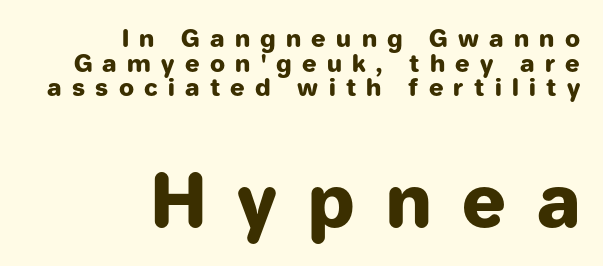
{"serif": "no", "italic": "no", "bold": "yes", "weight": "heavy", "width": "normal", "stroke_contrast": "low", "x_height": "medium", "monospaced": "no", "underline": "no", "align": "right", "line_spacing": "tight", "line_spacing_ratio": 1.03, "letter_spacing": "wide", "letter_spacing_em": 0.43, "larger_block": "second", "size_ratio": 3.0, "glyph_px": 72}
